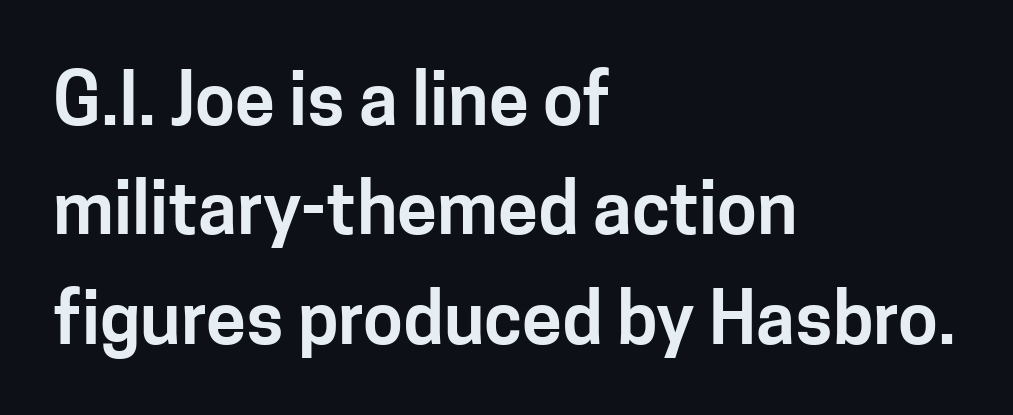
{"serif": "no", "italic": "no", "width": "normal", "stroke_contrast": "low", "x_height": "medium", "monospaced": "no", "underline": "no", "align": "left", "line_spacing": "normal", "line_spacing_ratio": 1.52, "letter_spacing": "normal", "letter_spacing_em": 0.0, "glyph_px": 72}
